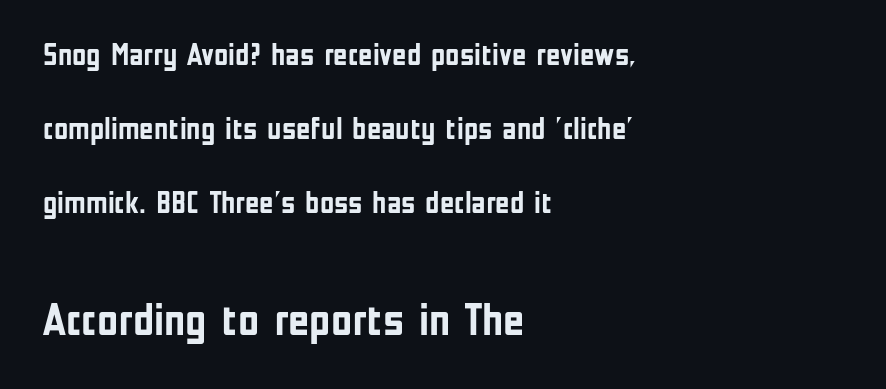
The glyphs are unaccompanied by any horizontal stroke below them. Here the designer chose a conventional face with non-uniform glyph widths. The lines in this sample share a left origin and differ only in where they stop. Heavy, bold letterforms.
